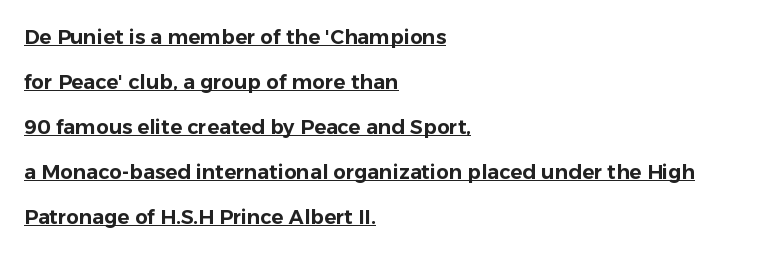
{"italic": "no", "underline": "yes", "align": "left", "line_spacing": "loose", "line_spacing_ratio": 2.25, "letter_spacing": "normal", "letter_spacing_em": 0.0, "glyph_px": 20}
